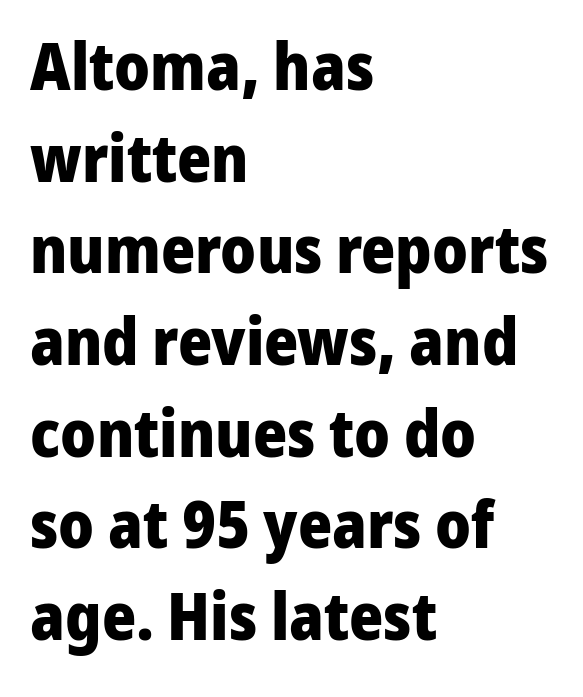
{"serif": "no", "italic": "no", "bold": "yes", "weight": "heavy", "width": "normal", "stroke_contrast": "low", "x_height": "medium", "monospaced": "no", "underline": "no", "align": "left", "line_spacing": "normal", "line_spacing_ratio": 1.41, "letter_spacing": "normal", "letter_spacing_em": 0.0, "glyph_px": 65}
